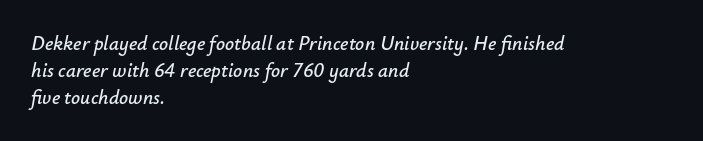
{"italic": "yes", "lean": "right", "slant_degrees": 12, "underline": "no", "align": "left", "line_spacing": "normal", "line_spacing_ratio": 1.35, "letter_spacing": "normal", "letter_spacing_em": 0.0, "glyph_px": 20}
